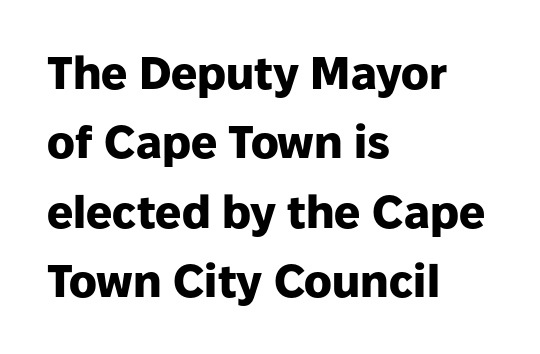
Left-aligned paragraph, ragged on the right. Leading: standard. Letters rest on an invisible, unmarked baseline. Does the weight exceed regular? Yes, all the way to bold. The lettering stays uniformly vertical, giving the passage a roman look. In terms of letterspacing, this is plain default setting.
